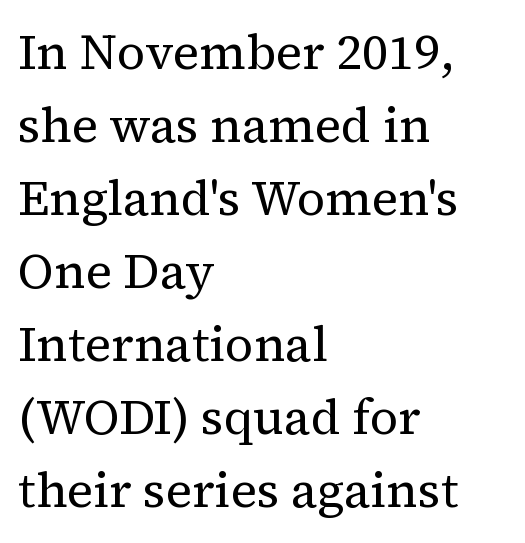
Q: Is the text bold? A: No.
Q: Is the text italic (slanted)? A: No, it is upright.
Q: Is the typeface a serif or a sans-serif typeface? A: Serif.
Q: Is the text underlined? A: No.
Q: How is the paragraph aligned? A: Left-aligned.
Q: Is the spacing between letters normal or unusually wide? A: Normal.
Q: Is the spacing between lines tight, normal or loose? A: Normal.
Q: Width (condensed, normal, or wide)? A: Normal.
Q: Stroke contrast? A: Medium.
Q: x-height? A: Medium.
Q: Monospaced? A: No.
